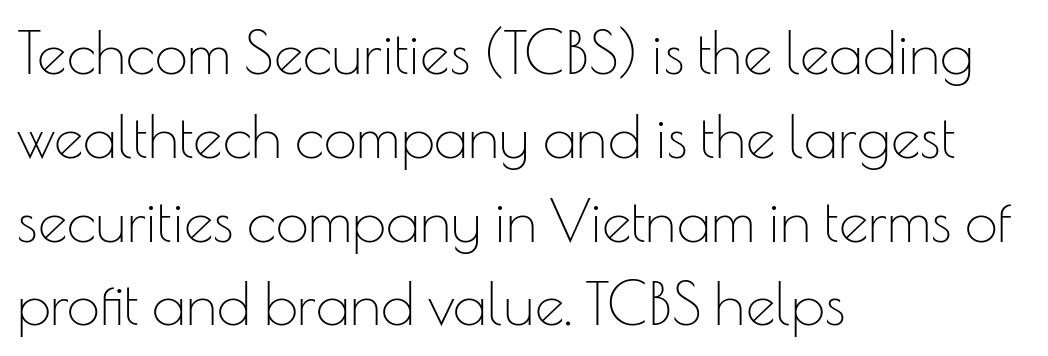
The type family on display is of the sans-serif kind. Here the designer chose a conventional face with non-uniform glyph widths. All the whitespace from short lines collects on the right. Do the letters lean? They stand straight.
